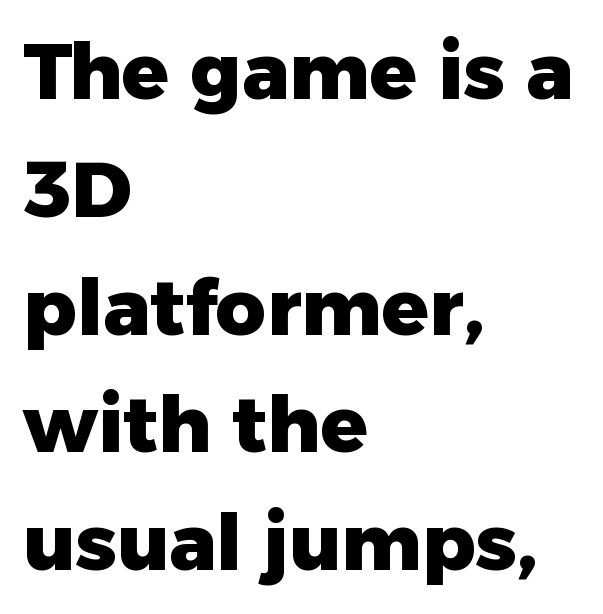
The image shows 78 px heavy sans-serif type, upright; set left-aligned, normal line spacing (1.51x), normal letter spacing, not underlined; low stroke contrast and a medium x-height.
